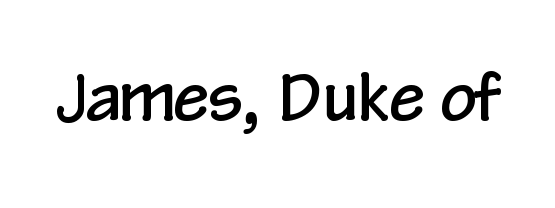
Q: Is the text italic (slanted)? A: No, it is upright.
Q: Is the typeface a serif or a sans-serif typeface? A: Sans-serif.
Q: Is the text underlined? A: No.
Q: Is the spacing between letters normal or unusually wide? A: Normal.
Q: Width (condensed, normal, or wide)? A: Condensed.
Q: Stroke contrast? A: Low.
Q: x-height? A: Medium.
Q: Monospaced? A: No.
